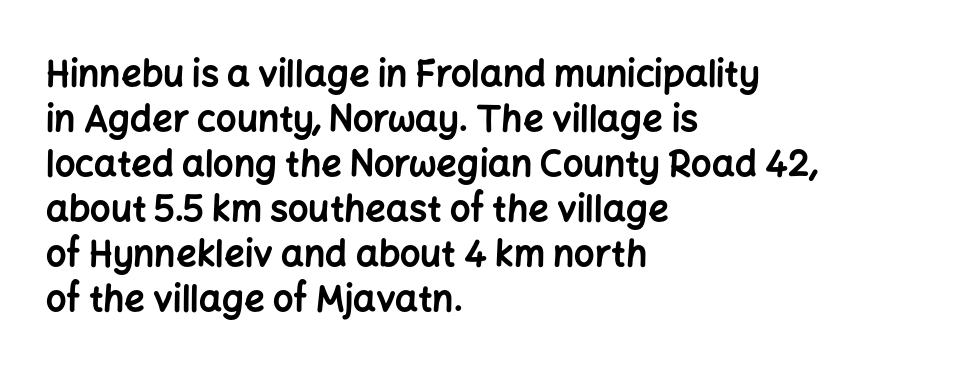
This sample keeps an unexceptional amount of space between lines. The passage is arranged the way most books set body copy — flush left. Compared with typical body copy, the letter spacing here is the same. Descenders hang freely into open space. Strong, thick strokes mark this as bold type.
